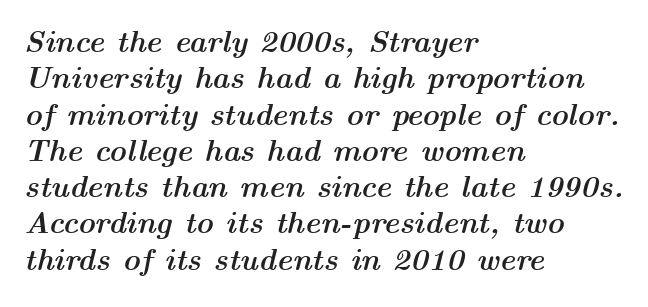
Q: Is the text bold? A: Yes.
Q: Is the text italic (slanted)? A: Yes, it leans right by about 14 degrees.
Q: Is the text underlined? A: No.
Q: How is the paragraph aligned? A: Left-aligned.
Q: Is the spacing between letters normal or unusually wide? A: Normal.
Q: Width (condensed, normal, or wide)? A: Wide.
Q: Stroke contrast? A: Medium.
Q: x-height? A: Medium.
Q: Monospaced? A: No.
